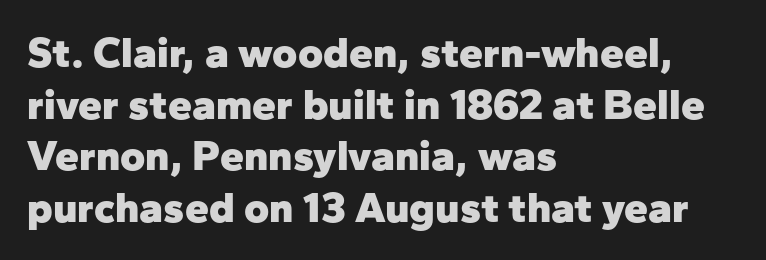
{"serif": "no", "italic": "no", "bold": "yes", "weight": "heavy", "width": "normal", "stroke_contrast": "low", "x_height": "medium", "monospaced": "no", "underline": "no", "align": "left", "line_spacing_ratio": 1.2, "letter_spacing": "normal", "letter_spacing_em": 0.0, "glyph_px": 43}
